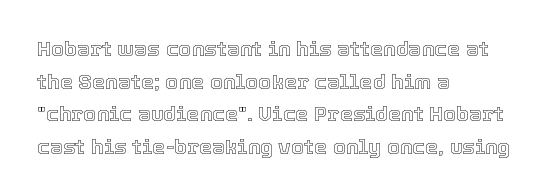
The line-height multiplier appears to be the usual default. Posture: straight, roman, zero tilt. This sample uses plain, unmodified letter spacing. No word sits above an underline.
